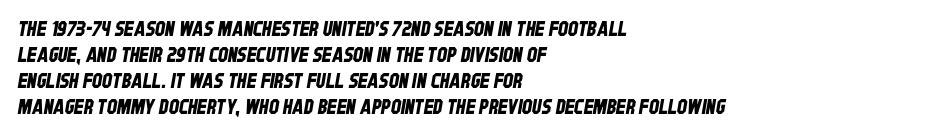
The leading is moderate, giving the passage an even texture. Leftover space on each line is placed entirely after the last word. A clean baseline with only descenders dipping below it. In terms of letterspacing, this is plain default setting.
